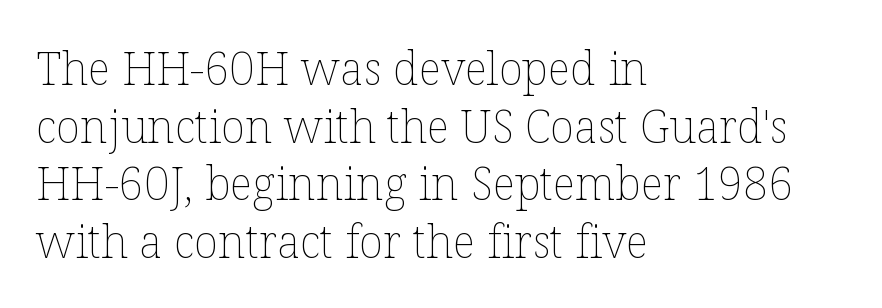
{"italic": "no", "bold": "no", "weight": "thin", "width": "normal", "stroke_contrast": "low", "x_height": "medium", "monospaced": "no", "underline": "no", "align": "left", "line_spacing": "normal", "line_spacing_ratio": 1.28, "letter_spacing": "normal", "letter_spacing_em": 0.0, "glyph_px": 45}
